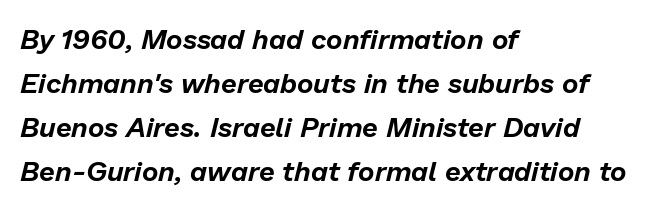
{"italic": "yes", "lean": "right", "slant_degrees": 13, "width": "normal", "stroke_contrast": "low", "x_height": "medium", "monospaced": "no", "underline": "no", "align": "left", "line_spacing": "normal", "line_spacing_ratio": 1.57, "letter_spacing": "normal", "letter_spacing_em": 0.0, "glyph_px": 28}
